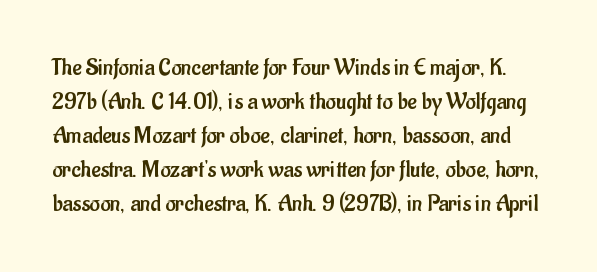
{"italic": "no", "bold": "no", "underline": "no", "line_spacing": "normal", "line_spacing_ratio": 1.36, "letter_spacing": "normal", "letter_spacing_em": 0.0, "glyph_px": 25}
